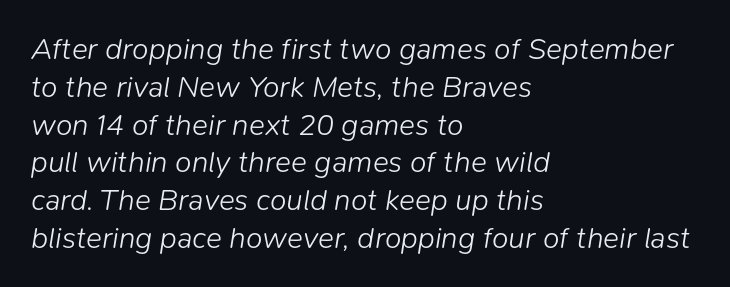
The image shows 30 px light type, italic (leaning right); set left-aligned, normal line spacing (1.26x), normal letter spacing, not underlined; low stroke contrast and a medium x-height.
